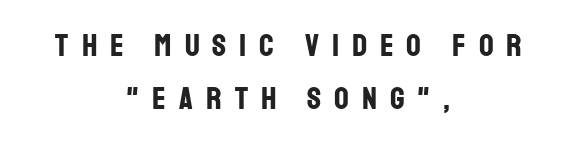
{"serif": "no", "italic": "no", "bold": "yes", "weight": "bold", "width": "condensed", "stroke_contrast": "low", "x_height": "large", "monospaced": "no", "underline": "no", "align": "center", "line_spacing": "normal", "line_spacing_ratio": 1.65, "letter_spacing": "wide", "letter_spacing_em": 0.41, "glyph_px": 32}
